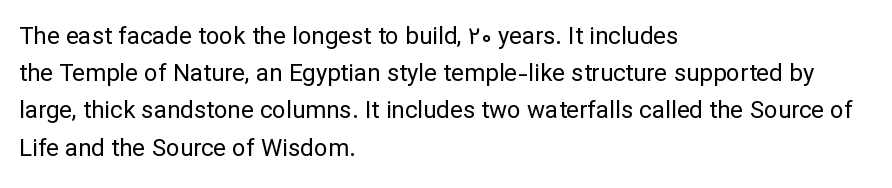
Q: Is the text bold? A: No.
Q: Is the text italic (slanted)? A: No, it is upright.
Q: Is the text underlined? A: No.
Q: How is the paragraph aligned? A: Left-aligned.
Q: Is the spacing between letters normal or unusually wide? A: Normal.
Q: Is the spacing between lines tight, normal or loose? A: Normal.
